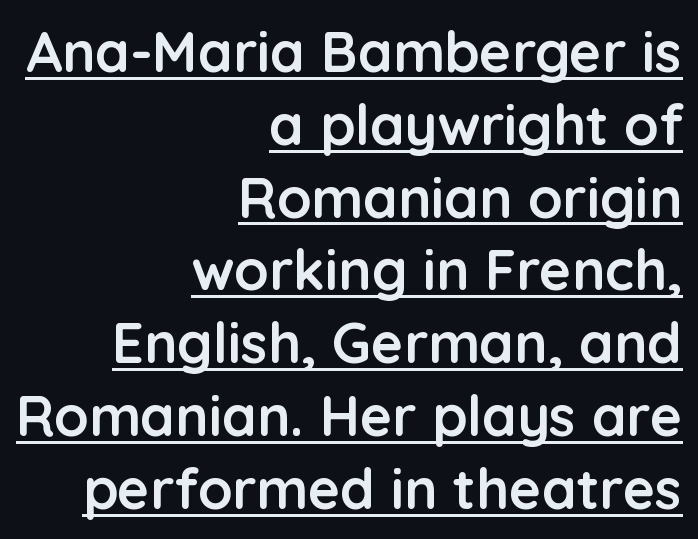
Q: Is the text bold? A: Yes.
Q: Is the text italic (slanted)? A: No, it is upright.
Q: Is the typeface a serif or a sans-serif typeface? A: Sans-serif.
Q: Is the text underlined? A: Yes.
Q: How is the paragraph aligned? A: Right-aligned.
Q: Is the spacing between letters normal or unusually wide? A: Normal.
Q: Is the spacing between lines tight, normal or loose? A: Normal.
Q: Width (condensed, normal, or wide)? A: Normal.
Q: Stroke contrast? A: Low.
Q: x-height? A: Medium.
Q: Monospaced? A: No.
